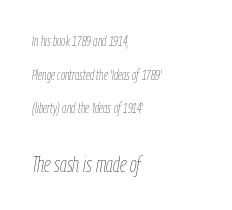
Q: Is the text bold? A: No.
Q: Is the text italic (slanted)? A: Yes, it leans right by about 9 degrees.
Q: Is the text underlined? A: No.
Q: How is the paragraph aligned? A: Left-aligned.
Q: Is the spacing between letters normal or unusually wide? A: Normal.
Q: Is the spacing between lines tight, normal or loose? A: Loose.
Q: Which block of text is set in a larger size, the first (top) or the second (bottom)? A: The second (bottom) one.
